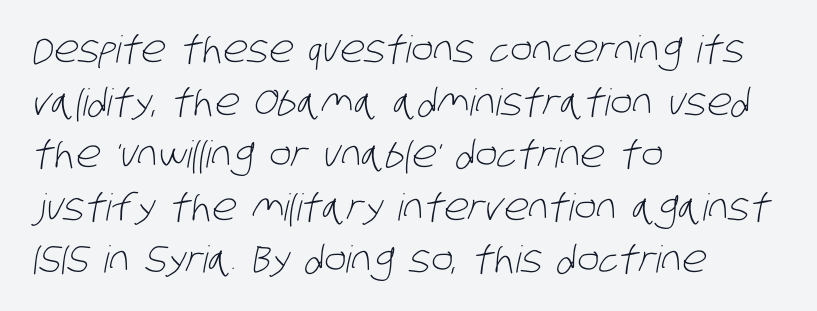
The image shows 37 px light, condensed sans-serif type; set left-aligned, normal line spacing (1.42x), normal letter spacing, not underlined; low stroke contrast and a large x-height.
